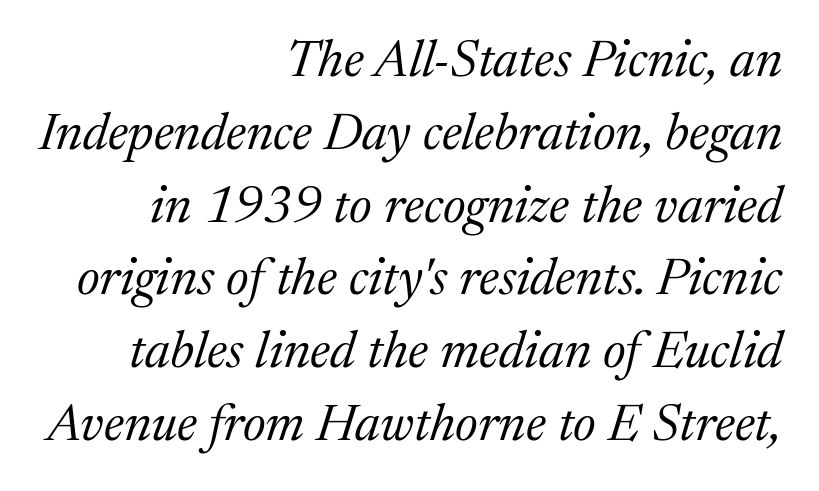
{"serif": "yes", "italic": "yes", "lean": "right", "slant_degrees": 17, "bold": "no", "weight": "regular", "width": "normal", "stroke_contrast": "medium", "x_height": "medium", "monospaced": "no", "underline": "no", "align": "right", "line_spacing": "normal", "line_spacing_ratio": 1.4, "letter_spacing": "normal", "letter_spacing_em": 0.0, "glyph_px": 52}
